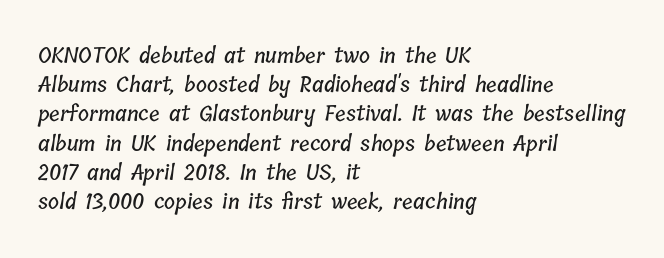
Q: Is the text underlined? A: No.
Q: How is the paragraph aligned? A: Left-aligned.
Q: Is the spacing between letters normal or unusually wide? A: Normal.
Q: Is the spacing between lines tight, normal or loose? A: Normal.
